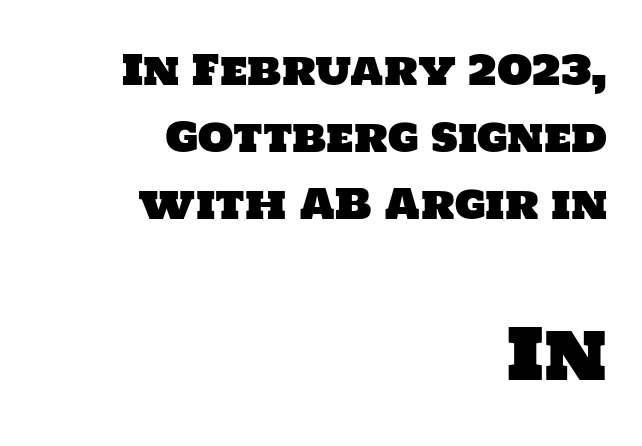
Q: Is the typeface a serif or a sans-serif typeface? A: Sans-serif.
Q: Is the text underlined? A: No.
Q: How is the paragraph aligned? A: Right-aligned.
Q: Is the spacing between letters normal or unusually wide? A: Normal.
Q: Is the spacing between lines tight, normal or loose? A: Normal.
Q: Which block of text is set in a larger size, the first (top) or the second (bottom)? A: The second (bottom) one.
Q: Width (condensed, normal, or wide)? A: Normal.
Q: Stroke contrast? A: Low.
Q: x-height? A: Large.
Q: Monospaced? A: No.
